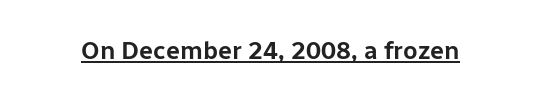
You can tell it's not italic because the verticals are truly vertical. Honestly, the letter spacing is just normal — you wouldn't notice it. Students, observe the line beneath the letters — that is underlining.
